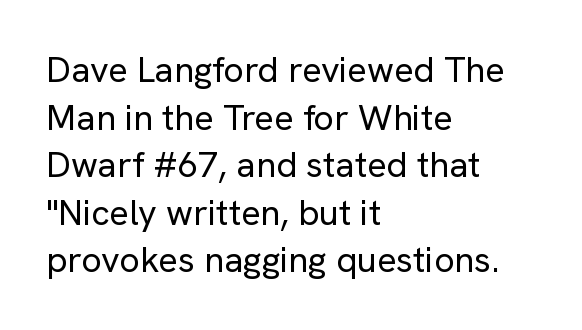
Observe the absence of serifs on each vertical stroke in this sample. Notice how descenders clear the ascenders below comfortably — that's standard leading. Line starts are locked; line ends wander. A typesetter would call this proportional, since set widths differ per character. The passage shown is not underscored anywhere. A typesetter would mark this as roman, not italic.
